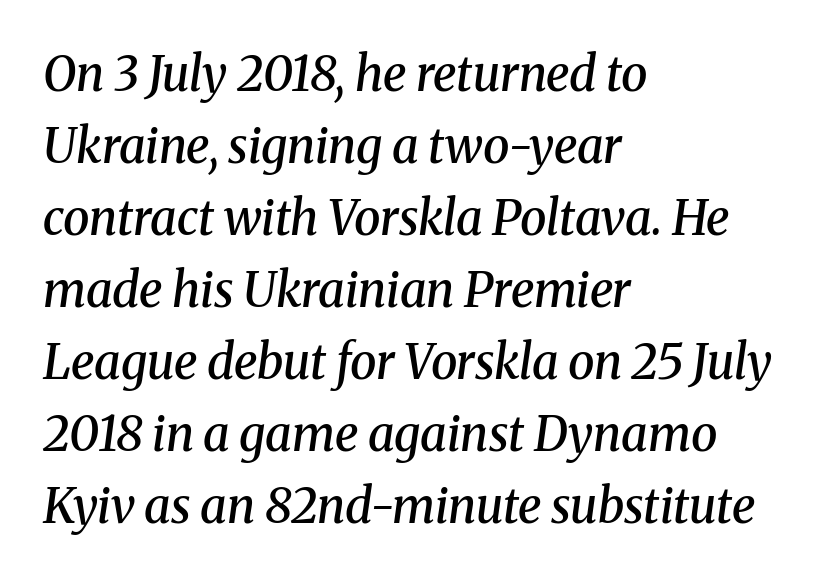
Q: Is the text bold? A: Semi-bold.
Q: Is the text italic (slanted)? A: Yes, it leans right by about 8 degrees.
Q: Is the typeface a serif or a sans-serif typeface? A: Serif.
Q: Is the text underlined? A: No.
Q: How is the paragraph aligned? A: Left-aligned.
Q: Is the spacing between letters normal or unusually wide? A: Normal.
Q: Is the spacing between lines tight, normal or loose? A: Normal.
Q: Width (condensed, normal, or wide)? A: Normal.
Q: Stroke contrast? A: Medium.
Q: x-height? A: Medium.
Q: Monospaced? A: No.
